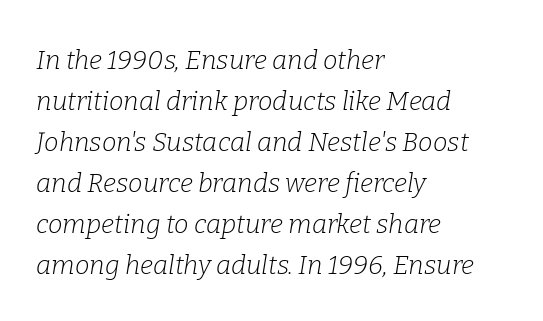
Left-aligned paragraph, ragged on the right. The typography opts for an oblique posture over an upright one. Weight: in the light-to-regular range. Spacing between characters is what you'd get straight out of the box. The gap between lines stays unmarked.
